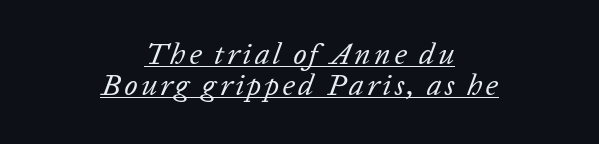
This rendering uses center alignment, leaving both contours irregular but symmetric. A typographer would call this underscored text. There's an unmistakable incline to the writing here. You could barely slide anything between these rows. Vertical stems look standard width or narrower in stroke.
